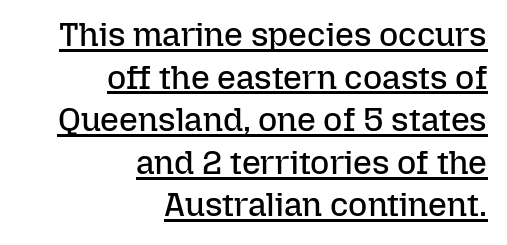
Q: Is the text bold? A: No.
Q: Is the text italic (slanted)? A: No, it is upright.
Q: Is the text underlined? A: Yes.
Q: How is the paragraph aligned? A: Right-aligned.
Q: Is the spacing between letters normal or unusually wide? A: Normal.
Q: Is the spacing between lines tight, normal or loose? A: Normal.
Q: Width (condensed, normal, or wide)? A: Normal.
Q: Stroke contrast? A: Low.
Q: x-height? A: Medium.
Q: Monospaced? A: No.
